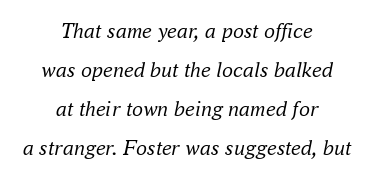
{"italic": "yes", "lean": "right", "slant_degrees": 16, "bold": "no", "underline": "no", "align": "center", "line_spacing_ratio": 1.77, "letter_spacing": "normal", "letter_spacing_em": 0.0, "glyph_px": 22}
